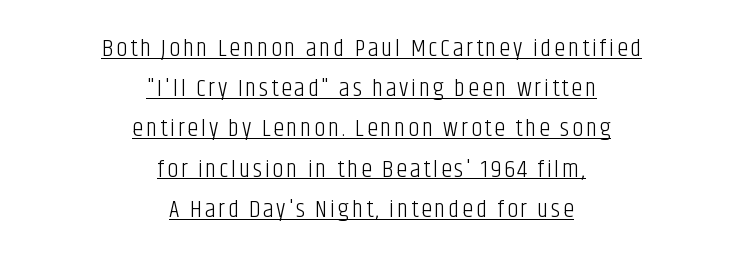
Q: Is the text bold? A: No.
Q: Is the text italic (slanted)? A: No, it is upright.
Q: Is the text underlined? A: Yes.
Q: How is the paragraph aligned? A: Centered.
Q: Is the spacing between lines tight, normal or loose? A: Normal.
